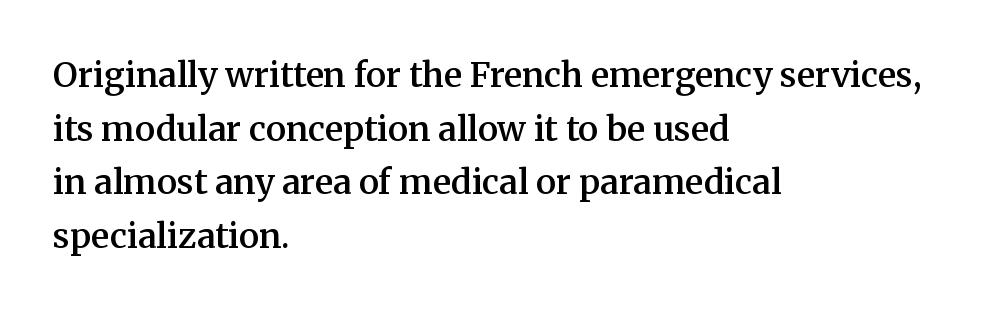
{"serif": "yes", "italic": "no", "bold": "semi", "weight": "semibold", "width": "normal", "stroke_contrast": "medium", "x_height": "medium", "monospaced": "no", "underline": "no", "align": "left", "line_spacing": "normal", "line_spacing_ratio": 1.58, "letter_spacing": "normal", "letter_spacing_em": 0.0, "glyph_px": 34}
